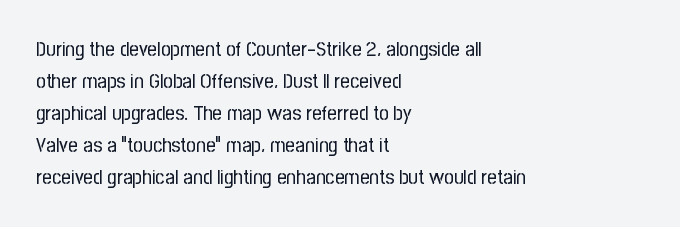
{"italic": "no", "bold": "no", "underline": "no", "align": "left", "line_spacing": "normal", "line_spacing_ratio": 1.52, "letter_spacing": "normal", "letter_spacing_em": 0.0, "glyph_px": 21}
